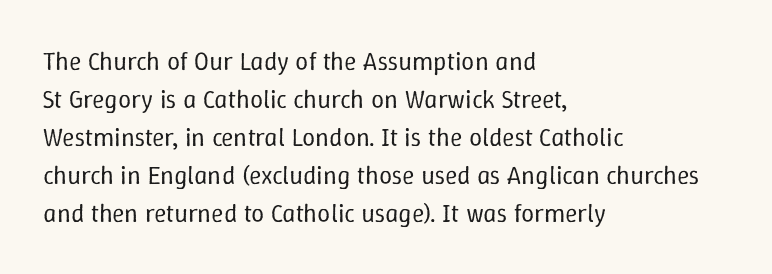
{"italic": "no", "bold": "no", "underline": "no", "align": "left", "line_spacing": "normal", "line_spacing_ratio": 1.46, "letter_spacing": "normal", "letter_spacing_em": 0.0, "glyph_px": 26}
